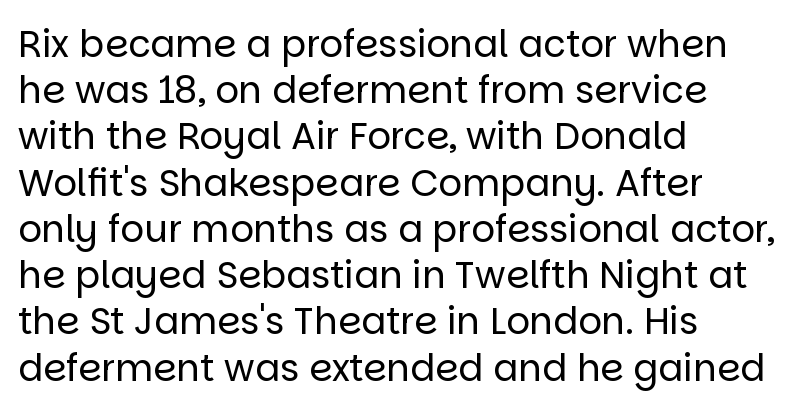
The image shows 37 px regular-weight sans-serif type, upright; set left-aligned, normal line spacing (1.25x), normal letter spacing, not underlined; low stroke contrast and a large x-height.
